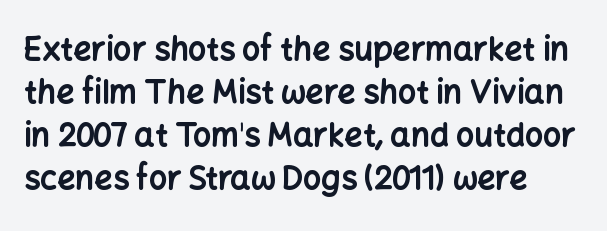
{"serif": "no", "italic": "no", "bold": "yes", "weight": "bold", "width": "normal", "stroke_contrast": "low", "x_height": "medium", "monospaced": "no", "underline": "no", "line_spacing": "normal", "line_spacing_ratio": 1.34, "letter_spacing": "normal", "letter_spacing_em": 0.0, "glyph_px": 32}
